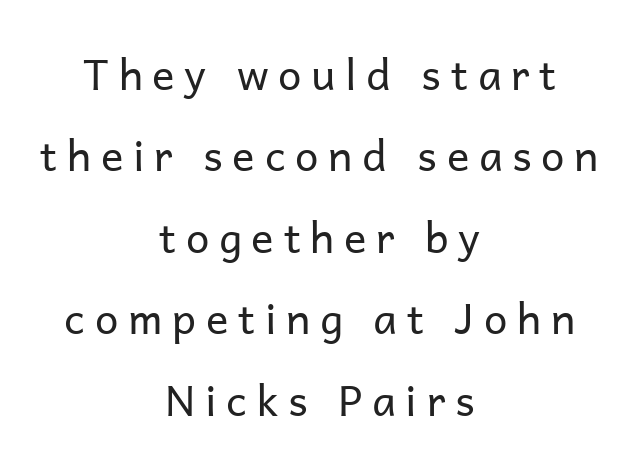
The image shows 42 px regular-weight sans-serif type, upright; set centered, loose line spacing (1.94x), unusually wide letter spacing (+0.23 em), not underlined; low stroke contrast and a medium x-height.
